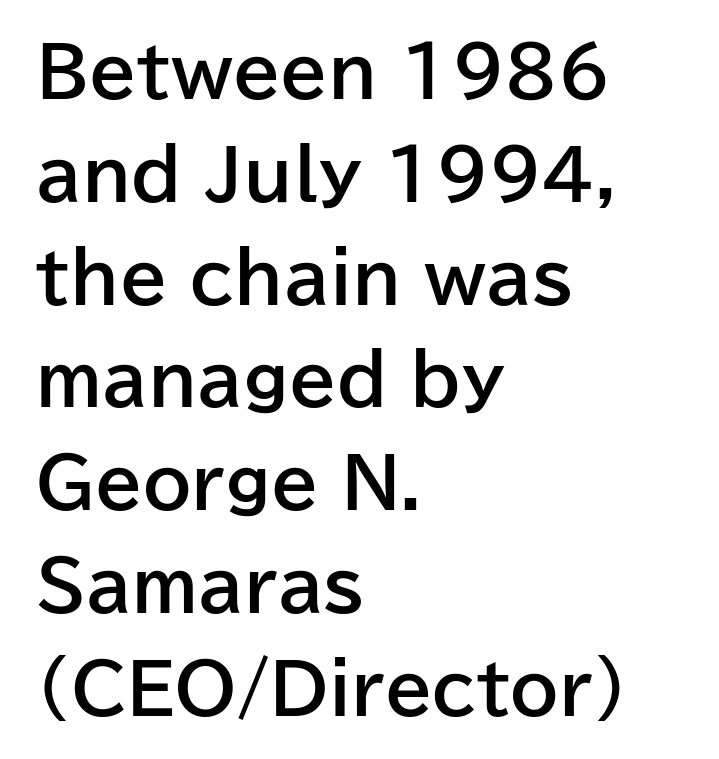
Is the block centered? No — it sits flush against the left margin. Words float on clear page, feet unadorned. The passage shown is emphatically bold. Notice how the stems are strictly vertical — no italics here. A typesetter would call this proportional, since set widths differ per character. Vertical spacing — default.
